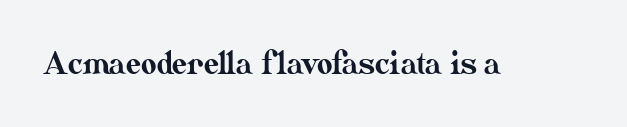
Q: Is the text italic (slanted)? A: No, it is upright.
Q: Is the text underlined? A: No.
Q: Is the spacing between letters normal or unusually wide? A: Normal.
Q: Width (condensed, normal, or wide)? A: Normal.
Q: Stroke contrast? A: Medium.
Q: x-height? A: Small.
Q: Monospaced? A: No.
